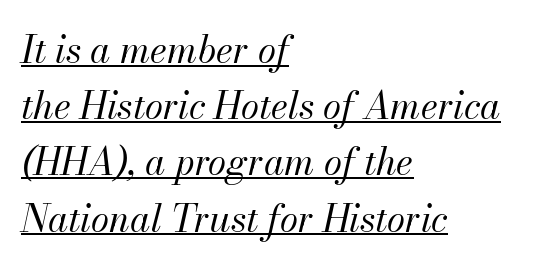
The image shows 37 px regular-weight type, italic (leaning right); set left-aligned, normal line spacing (1.52x), normal letter spacing, underlined; medium stroke contrast and a small x-height.
